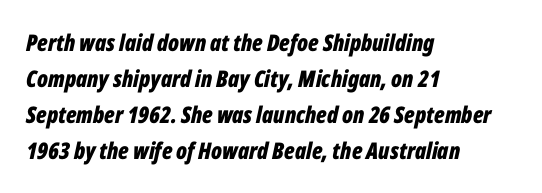
The image shows 23 px bold type, italic (leaning right); set left-aligned, normal line spacing (1.57x), normal letter spacing, not underlined.
